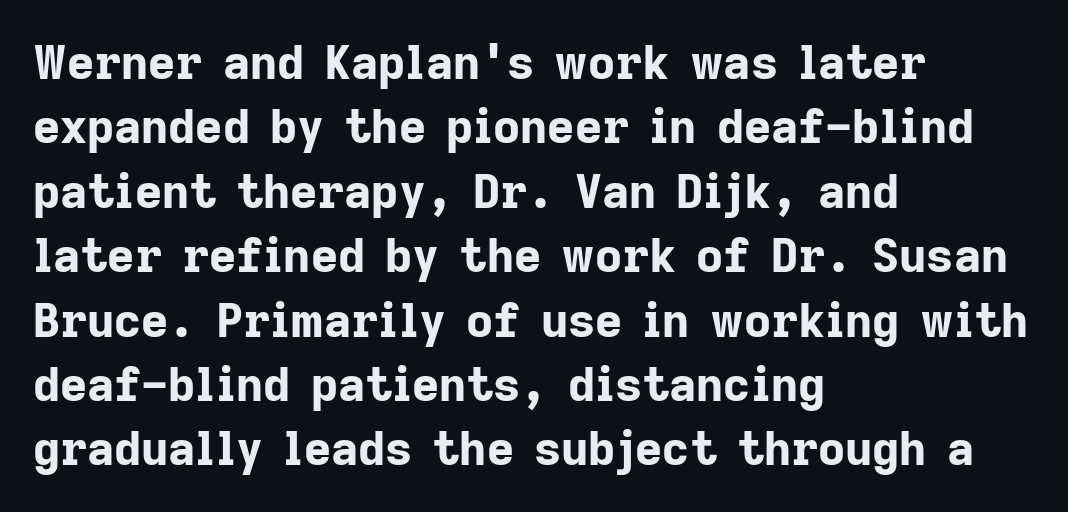
The image shows 47 px bold sans-serif type, upright; set left-aligned, normal line spacing (1.37x), normal letter spacing, not underlined; low stroke contrast and a medium x-height.
